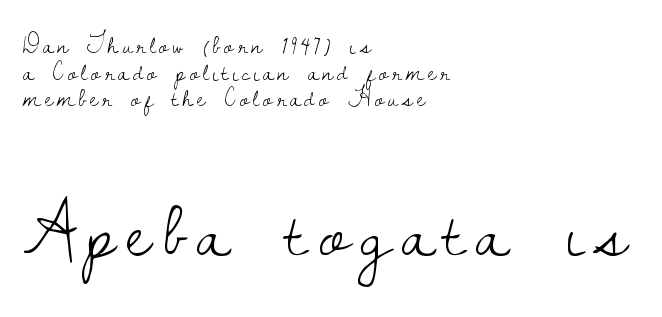
The image shows 79 px light serif type; set left-aligned, tight line spacing (1.02x), not underlined; the second (bottom) block is 3.04x larger; low stroke contrast and a small x-height.
